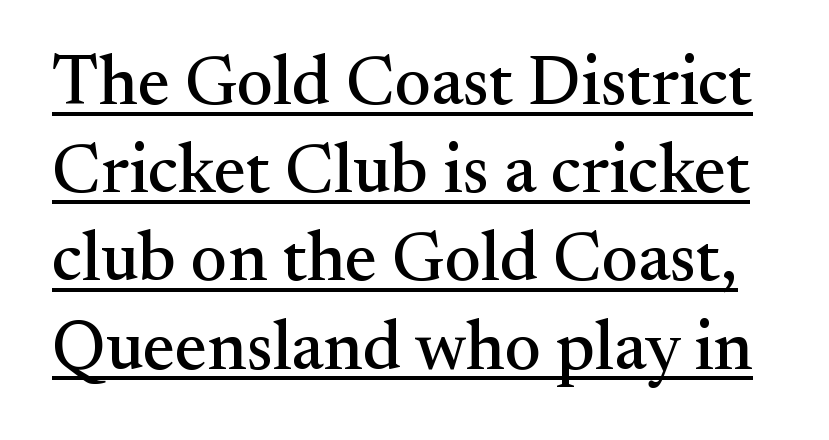
Q: Is the text italic (slanted)? A: No, it is upright.
Q: Is the typeface a serif or a sans-serif typeface? A: Serif.
Q: Is the text underlined? A: Yes.
Q: Is the spacing between letters normal or unusually wide? A: Normal.
Q: Is the spacing between lines tight, normal or loose? A: Normal.
Q: Width (condensed, normal, or wide)? A: Normal.
Q: Stroke contrast? A: Medium.
Q: x-height? A: Small.
Q: Monospaced? A: No.
